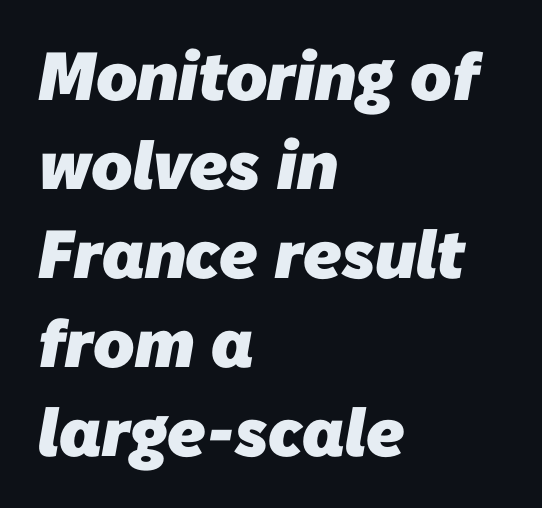
Type style note: lacks serifs. The specimen omits any rule beneath the text block's lines. Varying glyph widths throughout — classic text-font behaviour. The passage shown stacks its lines at a standard gap. Compared with typical body copy, the letter spacing here is the same. As a designer I'd log this as weight 700, bold.
